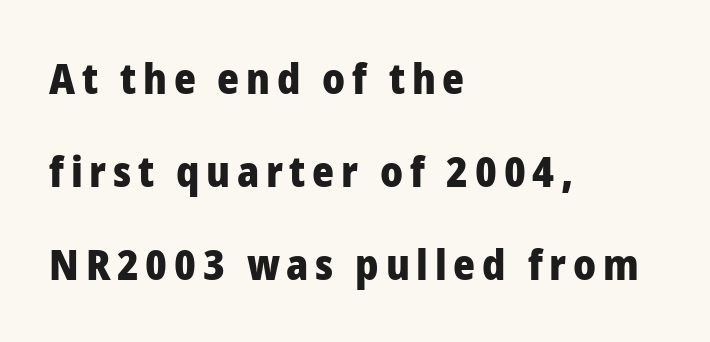
{"serif": "no", "italic": "no", "bold": "yes", "weight": "heavy", "width": "normal", "stroke_contrast": "low", "x_height": "medium", "monospaced": "no", "underline": "no", "align": "left", "line_spacing": "loose", "line_spacing_ratio": 2.21, "glyph_px": 42}
